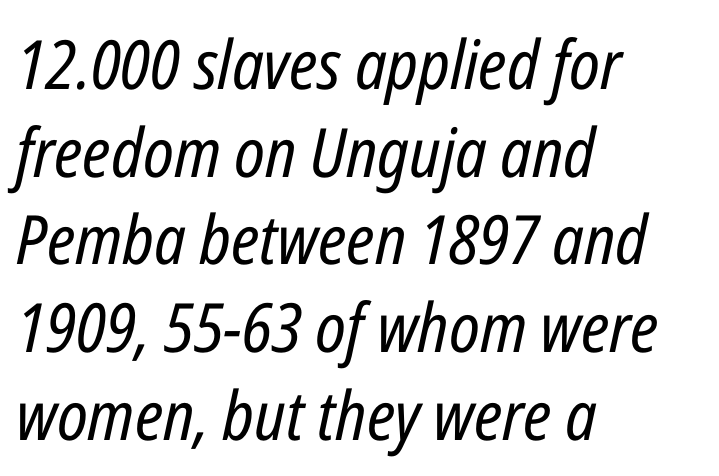
The lines in this sample share a left origin and differ only in where they stop. Honestly, the letter spacing is just normal — you wouldn't notice it. Each letter keeps its own natural width here, so spacing adapts to shape. Heaviness? Minimal to ordinary, like unemphasized prose. If you drew a line through each stem, it would be angled.
